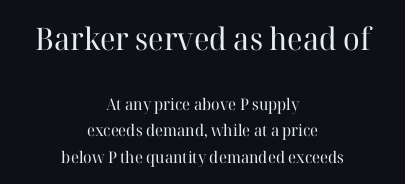
Characters remain perfectly vertical along every line. Do the characters align in a grid? No, the font is proportional. Nothing heavy about these letters — not bold at all. The block of text has a typical density, with ordinary space between rows. A typesetter would call this zero additional tracking. Observe the serifs anchoring each vertical stroke in this sample.
